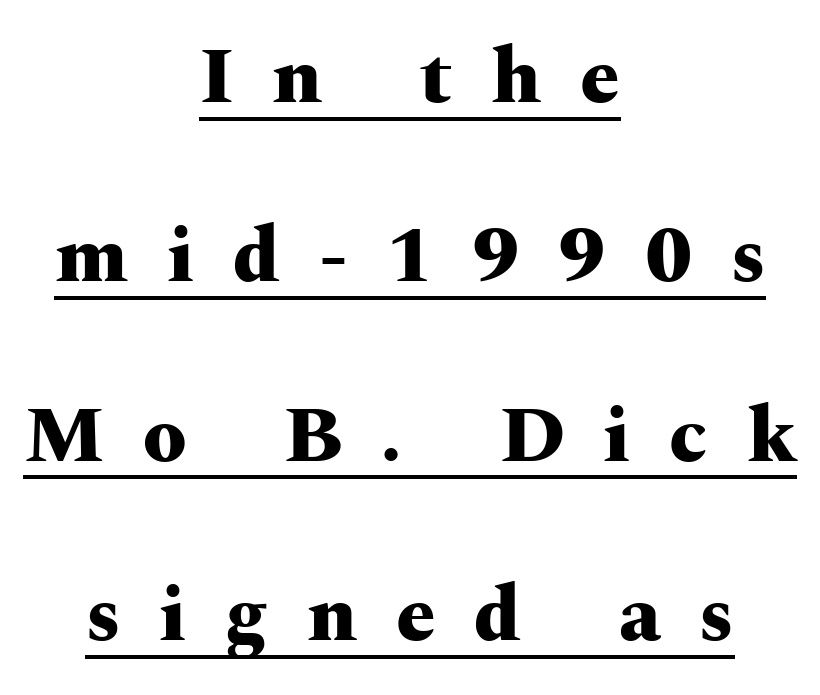
The image shows 79 px heavy, wide serif type, upright; set centered, loose line spacing (2.27x), unusually wide letter spacing (+0.49 em), underlined; medium stroke contrast and a medium x-height.
